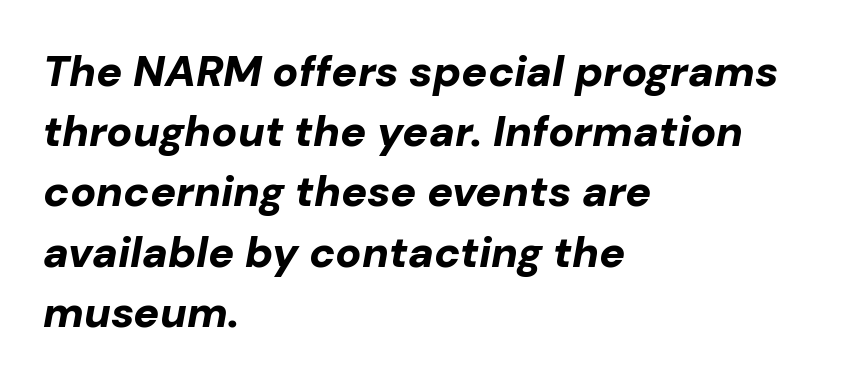
The image shows 43 px bold type, italic (leaning right); set left-aligned, normal line spacing (1.4x), normal letter spacing, not underlined; low stroke contrast and a medium x-height.
